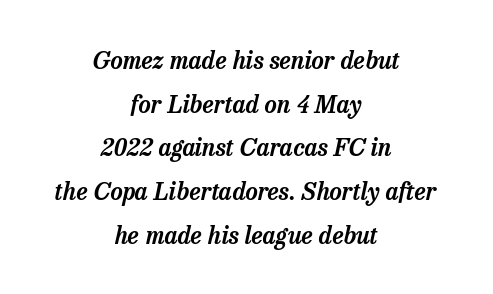
Every row of glyphs is offset so its center matches the block's center. Default kerning and tracking; the words read as compact shapes. Yep, that's italic — everything's leaning. The specimen omits any rule beneath the text block's lines.
